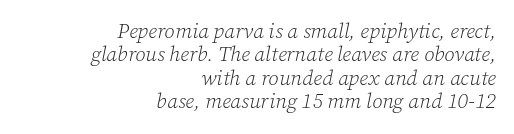
The text carries the slant typical of an italic or oblique font. Tightly led — the rows are bunched. The lines are quadded right. This rendering features lettering with no underline. Students, note that the glyphs here touch the page at normal intervals. No extra ink here — the face is not bold.
